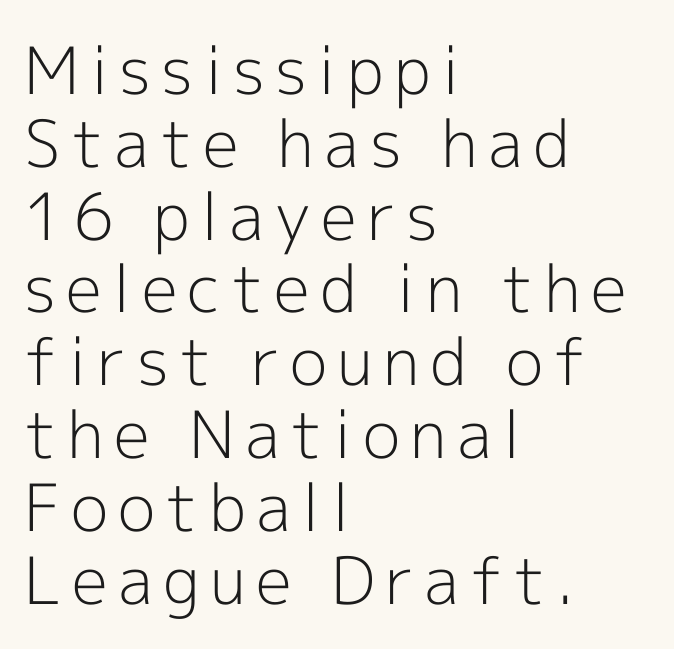
The image shows 65 px light sans-serif type, upright; set left-aligned, tight line spacing (1.12x), not underlined; a medium x-height.
